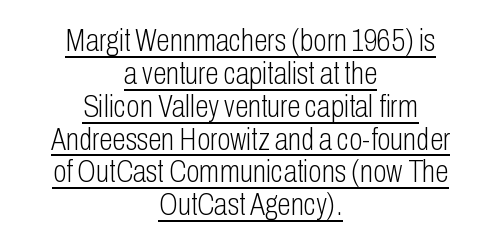
{"serif": "no", "italic": "no", "bold": "no", "weight": "light", "width": "condensed", "stroke_contrast": "low", "x_height": "medium", "monospaced": "no", "underline": "yes", "align": "center", "line_spacing": "tight", "line_spacing_ratio": 1.06, "letter_spacing": "normal", "letter_spacing_em": 0.0, "glyph_px": 31}
